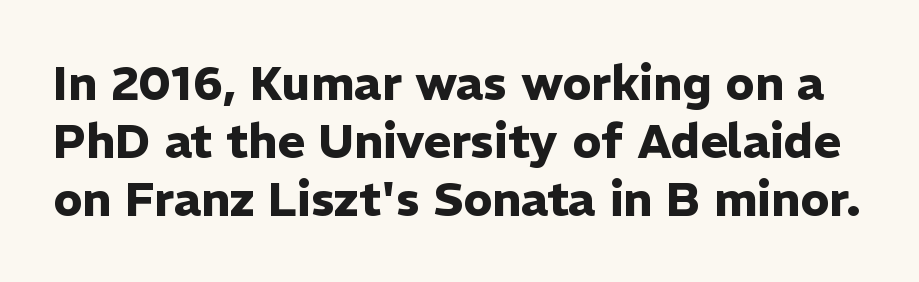
Q: Is the text bold? A: Yes.
Q: Is the text italic (slanted)? A: No, it is upright.
Q: Is the typeface a serif or a sans-serif typeface? A: Sans-serif.
Q: Is the text underlined? A: No.
Q: Is the spacing between letters normal or unusually wide? A: Normal.
Q: Width (condensed, normal, or wide)? A: Normal.
Q: Stroke contrast? A: Low.
Q: x-height? A: Medium.
Q: Monospaced? A: No.
